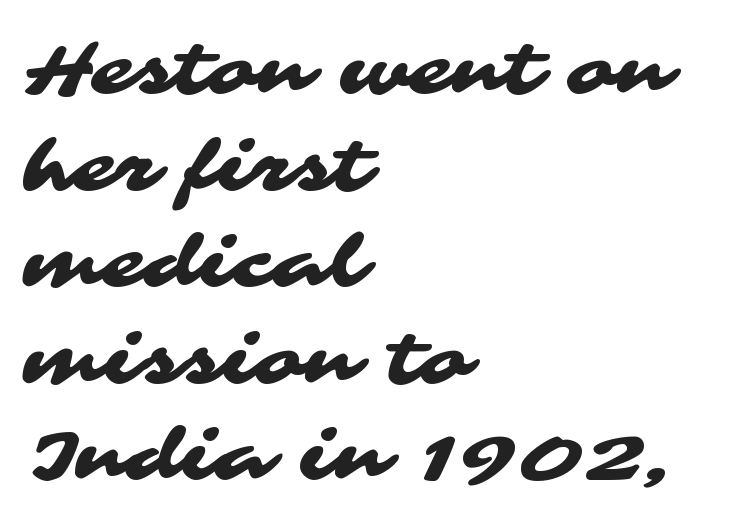
{"serif": "no", "width": "wide", "stroke_contrast": "medium", "x_height": "medium", "monospaced": "no", "underline": "no", "align": "left", "line_spacing": "normal", "line_spacing_ratio": 1.36, "letter_spacing": "normal", "letter_spacing_em": 0.0, "glyph_px": 71}
